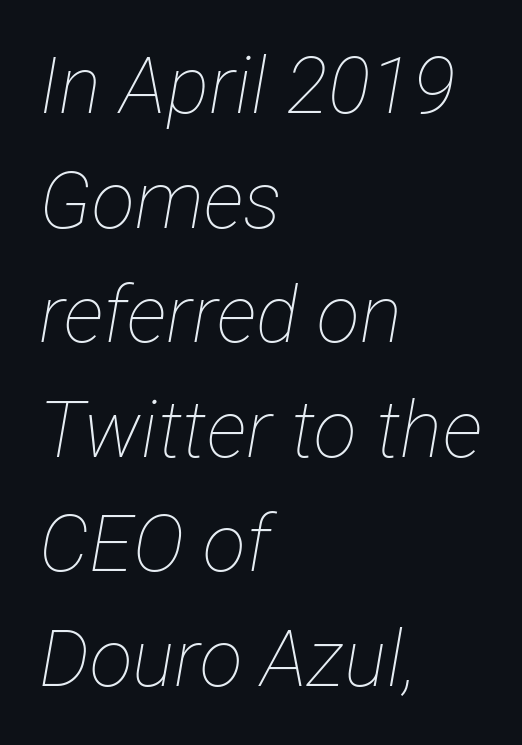
{"italic": "yes", "lean": "right", "slant_degrees": 12, "bold": "no", "weight": "thin", "width": "condensed", "stroke_contrast": "low", "x_height": "medium", "monospaced": "no", "underline": "no", "align": "left", "line_spacing": "normal", "line_spacing_ratio": 1.45, "letter_spacing": "normal", "letter_spacing_em": 0.0, "glyph_px": 79}
